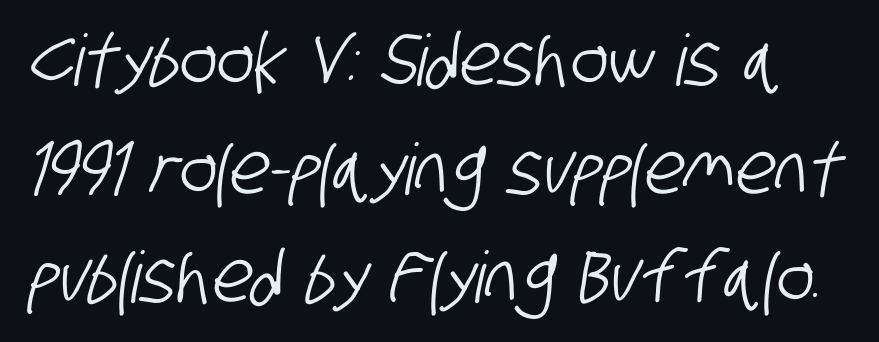
The image shows 71 px condensed sans-serif type; set normal line spacing (1.53x), normal letter spacing, not underlined; low stroke contrast and a large x-height.
